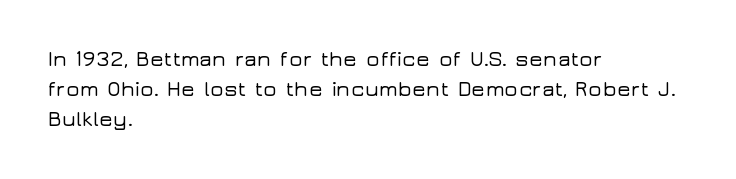
The image shows 21 px text type, upright; set left-aligned, normal line spacing (1.42x), normal letter spacing, not underlined.
